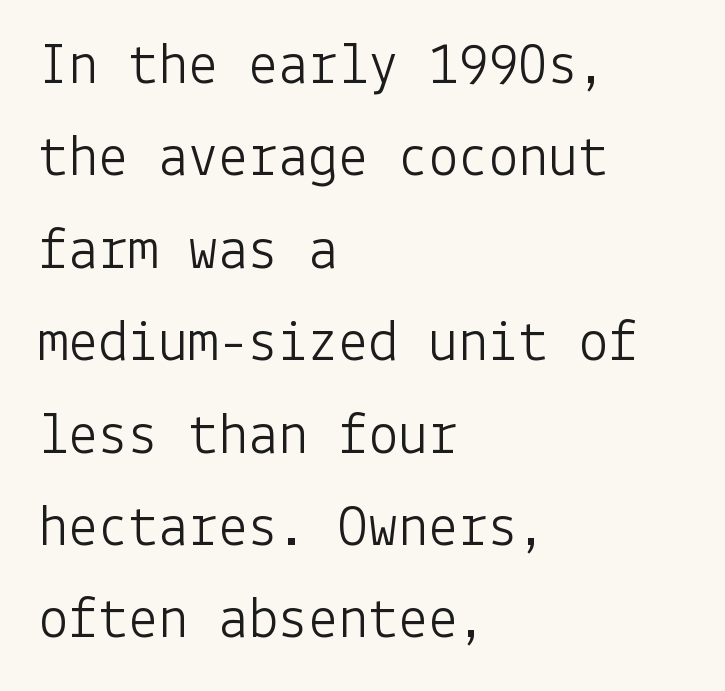
Q: Is the text bold? A: No.
Q: Is the text italic (slanted)? A: No, it is upright.
Q: Is the typeface a serif or a sans-serif typeface? A: Sans-serif.
Q: Is the text underlined? A: No.
Q: How is the paragraph aligned? A: Left-aligned.
Q: Is the spacing between letters normal or unusually wide? A: Normal.
Q: Is the spacing between lines tight, normal or loose? A: Normal.
Q: Width (condensed, normal, or wide)? A: Normal.
Q: Stroke contrast? A: Low.
Q: x-height? A: Medium.
